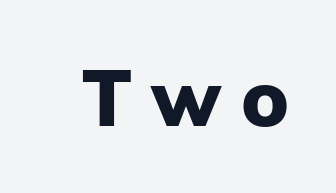
Q: Is the text bold? A: Yes.
Q: Is the text italic (slanted)? A: No, it is upright.
Q: Is the typeface a serif or a sans-serif typeface? A: Sans-serif.
Q: Is the text underlined? A: No.
Q: Is the spacing between letters normal or unusually wide? A: Unusually wide.
Q: Width (condensed, normal, or wide)? A: Normal.
Q: Stroke contrast? A: Low.
Q: x-height? A: Medium.
Q: Monospaced? A: No.
